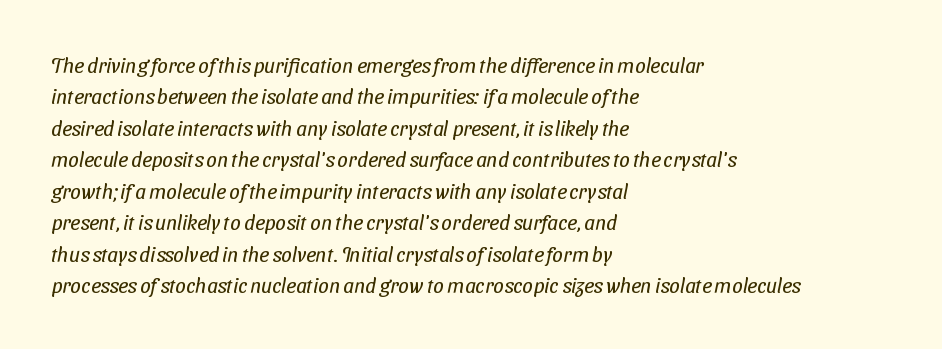
{"bold": "no", "underline": "no", "align": "left", "line_spacing": "normal", "line_spacing_ratio": 1.5, "letter_spacing": "normal", "letter_spacing_em": 0.0, "glyph_px": 21}
